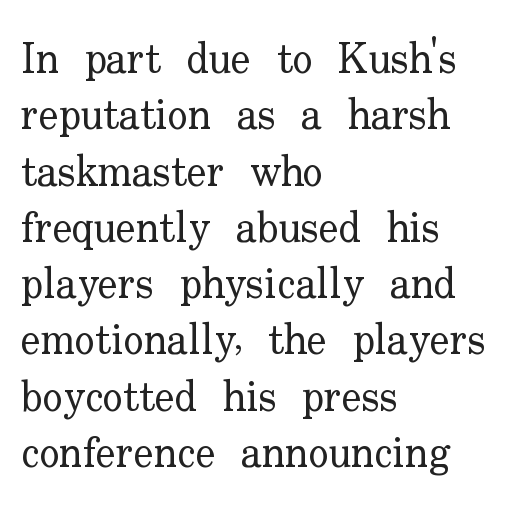
Varying glyph widths throughout — classic text-font behaviour. This rendering features lettering with no underline. When letters stand straight like this, we call the style roman or upright. Weight: in the light-to-regular range. A serif font was chosen for this passage. Teacher's note: observe the even left margin — that is flush-left alignment.
